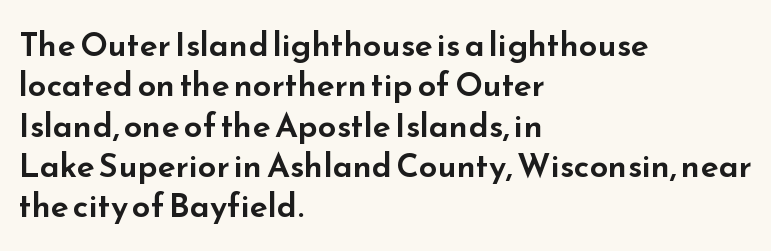
Q: Is the text italic (slanted)? A: No, it is upright.
Q: Is the typeface a serif or a sans-serif typeface? A: Sans-serif.
Q: Is the text underlined? A: No.
Q: How is the paragraph aligned? A: Left-aligned.
Q: Is the spacing between letters normal or unusually wide? A: Normal.
Q: Width (condensed, normal, or wide)? A: Wide.
Q: Stroke contrast? A: Low.
Q: x-height? A: Small.
Q: Monospaced? A: No.
